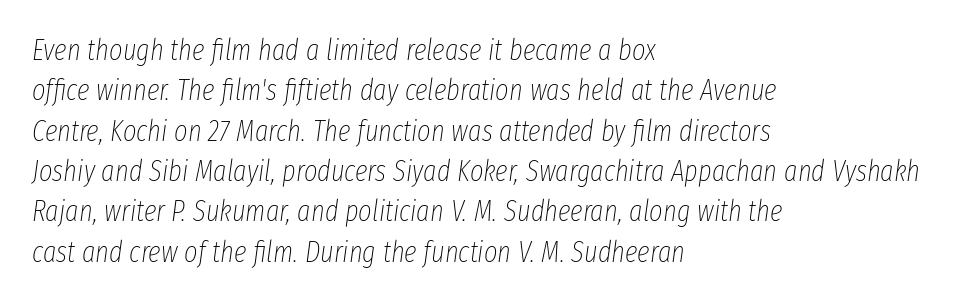
Q: Is the text bold? A: No.
Q: Is the text italic (slanted)? A: Yes, it leans right by about 8 degrees.
Q: Is the text underlined? A: No.
Q: How is the paragraph aligned? A: Left-aligned.
Q: Is the spacing between letters normal or unusually wide? A: Normal.
Q: Is the spacing between lines tight, normal or loose? A: Normal.
Q: Width (condensed, normal, or wide)? A: Condensed.
Q: Stroke contrast? A: Low.
Q: x-height? A: Medium.
Q: Monospaced? A: No.
